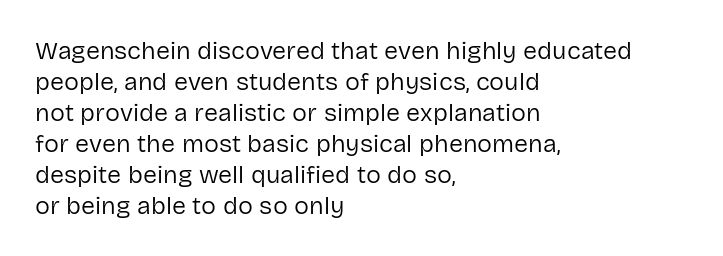
{"italic": "no", "bold": "no", "underline": "no", "align": "left", "line_spacing_ratio": 1.24, "letter_spacing": "normal", "letter_spacing_em": 0.0, "glyph_px": 25}
